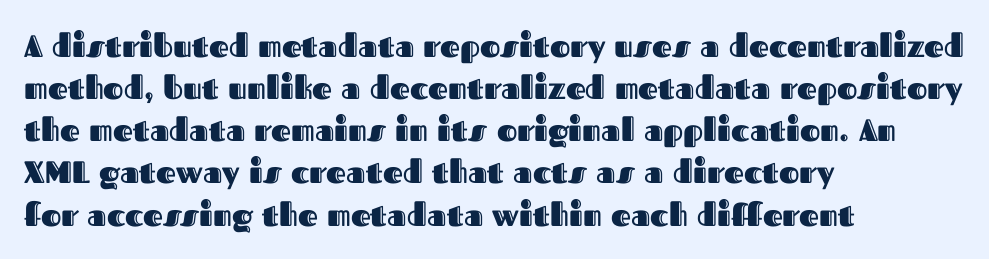
{"italic": "no", "width": "normal", "x_height": "medium", "monospaced": "no", "underline": "no", "align": "left", "line_spacing": "normal", "line_spacing_ratio": 1.36, "letter_spacing": "normal", "letter_spacing_em": 0.0, "glyph_px": 31}
